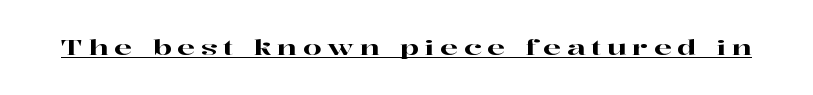
{"italic": "no", "underline": "yes", "letter_spacing": "wide", "letter_spacing_em": 0.27, "glyph_px": 21}
